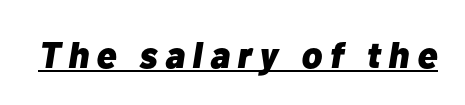
Tracking value appears strongly positive — letters spread wide. Look at the stroke-to-counter ratio: heavy, a bold. Honestly, the underline is the first thing you notice here. Varying glyph widths throughout — classic text-font behaviour. Italic: yes, the glyphs are oblique.
